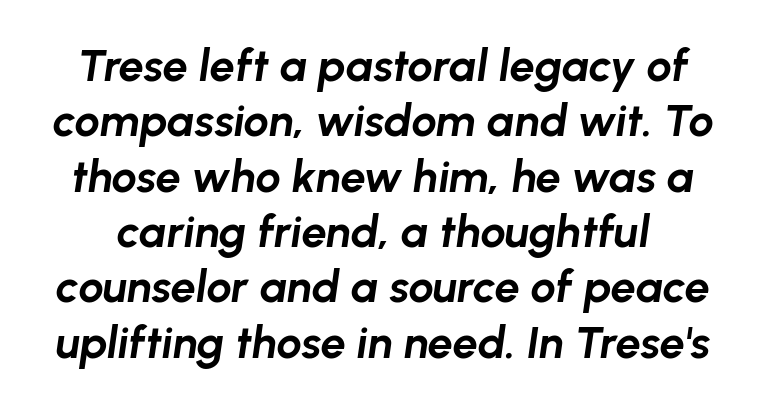
Q: Is the text bold? A: Yes.
Q: Is the text italic (slanted)? A: Yes, it leans right by about 8 degrees.
Q: Is the text underlined? A: No.
Q: Is the spacing between letters normal or unusually wide? A: Normal.
Q: Width (condensed, normal, or wide)? A: Normal.
Q: Stroke contrast? A: Low.
Q: x-height? A: Medium.
Q: Monospaced? A: No.
